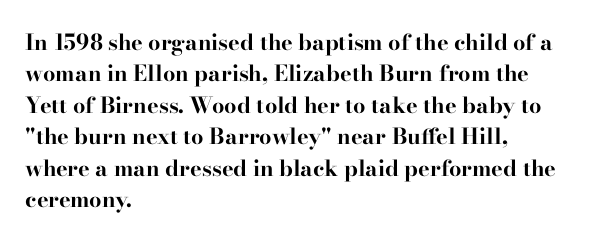
{"italic": "no", "bold": "yes", "underline": "no", "align": "left", "line_spacing": "normal", "line_spacing_ratio": 1.43, "letter_spacing": "normal", "letter_spacing_em": 0.0, "glyph_px": 22}
